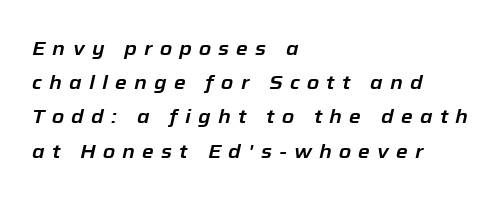
Beneath every word, the page is bare. Students, note that the glyphs here are deliberately spaced far apart. Yep, that's italic — everything's leaning. Where is the straight margin? On the left.
